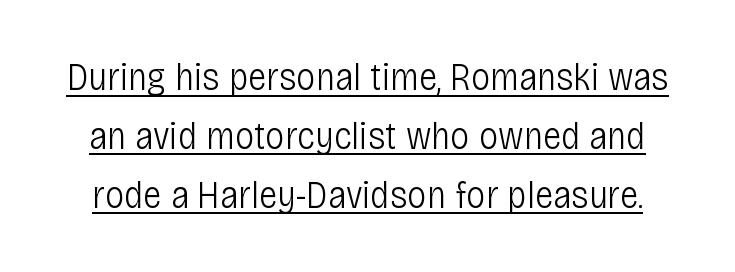
Reading down the column, the eye jumps a familiar distance to each next line. Posture: vertical. The typeface has the unassuming heft of standard copy or less. Look at the bottom of the vertical strokes: they stop flat, with no serifs. The passage shown has conventional tracking throughout. The face used here appears with an underline applied.
